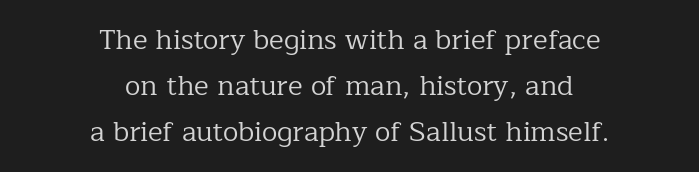
{"serif": "yes", "italic": "no", "bold": "no", "weight": "regular", "width": "normal", "stroke_contrast": "low", "x_height": "medium", "monospaced": "no", "underline": "no", "align": "center", "line_spacing": "normal", "line_spacing_ratio": 1.65, "letter_spacing": "normal", "letter_spacing_em": 0.0, "glyph_px": 28}
